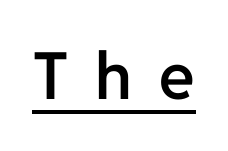
Q: Is the text bold? A: Semi-bold.
Q: Is the text italic (slanted)? A: No, it is upright.
Q: Is the typeface a serif or a sans-serif typeface? A: Sans-serif.
Q: Is the text underlined? A: Yes.
Q: Is the spacing between letters normal or unusually wide? A: Unusually wide.
Q: Width (condensed, normal, or wide)? A: Normal.
Q: Stroke contrast? A: Low.
Q: x-height? A: Medium.
Q: Monospaced? A: No.
